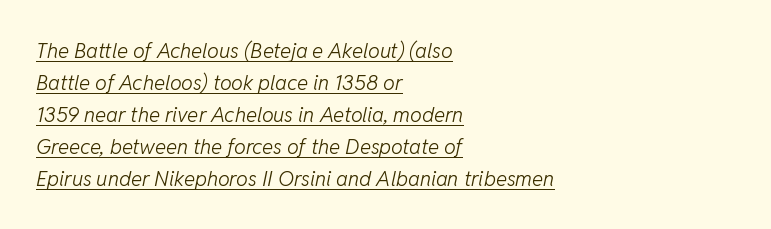
{"italic": "yes", "lean": "right", "slant_degrees": 11, "bold": "no", "underline": "yes", "align": "left", "line_spacing": "normal", "line_spacing_ratio": 1.52, "letter_spacing": "normal", "letter_spacing_em": 0.0, "glyph_px": 21}
